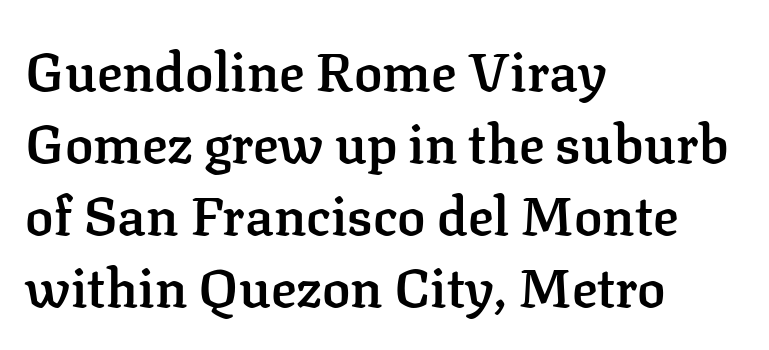
The rendering uses a moderate line-height, typical for paragraphs. Default kerning and tracking; the words read as compact shapes. Every row of glyphs begins at an identical x-position on the left. The characters display serif detailing at their extremities.
